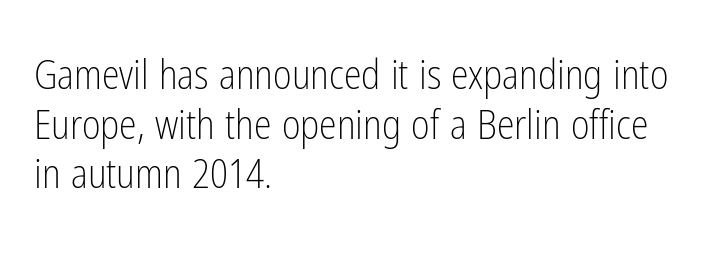
Q: Is the text bold? A: No.
Q: Is the text italic (slanted)? A: No, it is upright.
Q: Is the typeface a serif or a sans-serif typeface? A: Sans-serif.
Q: Is the text underlined? A: No.
Q: How is the paragraph aligned? A: Left-aligned.
Q: Is the spacing between letters normal or unusually wide? A: Normal.
Q: Width (condensed, normal, or wide)? A: Condensed.
Q: Stroke contrast? A: Low.
Q: x-height? A: Medium.
Q: Monospaced? A: No.
